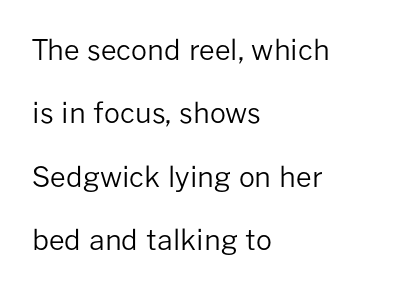
Q: Is the text bold? A: No.
Q: Is the text italic (slanted)? A: No, it is upright.
Q: Is the typeface a serif or a sans-serif typeface? A: Sans-serif.
Q: Is the text underlined? A: No.
Q: How is the paragraph aligned? A: Left-aligned.
Q: Is the spacing between letters normal or unusually wide? A: Normal.
Q: Is the spacing between lines tight, normal or loose? A: Loose.
Q: Width (condensed, normal, or wide)? A: Normal.
Q: Stroke contrast? A: Low.
Q: x-height? A: Medium.
Q: Monospaced? A: No.
